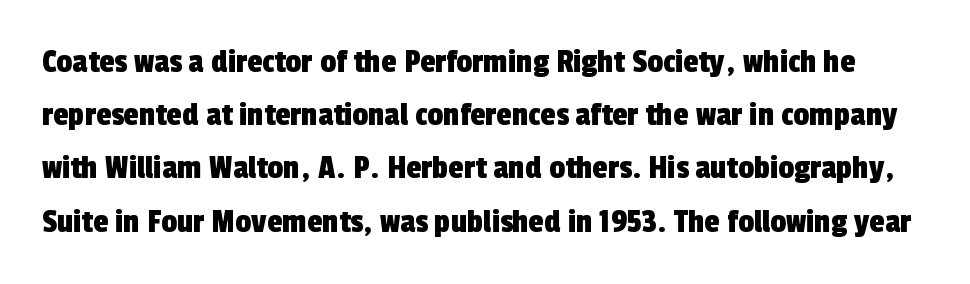
Q: Is the typeface a serif or a sans-serif typeface? A: Sans-serif.
Q: Is the text underlined? A: No.
Q: Is the spacing between letters normal or unusually wide? A: Normal.
Q: Is the spacing between lines tight, normal or loose? A: Normal.
Q: Width (condensed, normal, or wide)? A: Condensed.
Q: x-height? A: Medium.
Q: Monospaced? A: No.
